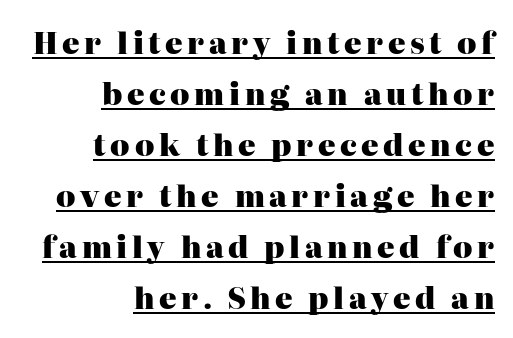
{"serif": "yes", "italic": "no", "bold": "yes", "weight": "heavy", "width": "normal", "stroke_contrast": "high", "x_height": "medium", "monospaced": "no", "underline": "yes", "align": "right", "line_spacing_ratio": 1.76, "glyph_px": 29}
